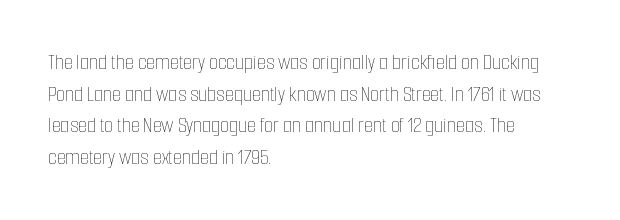
The image shows 23 px text type, upright; set left-aligned, normal line spacing (1.38x), normal letter spacing, not underlined.
